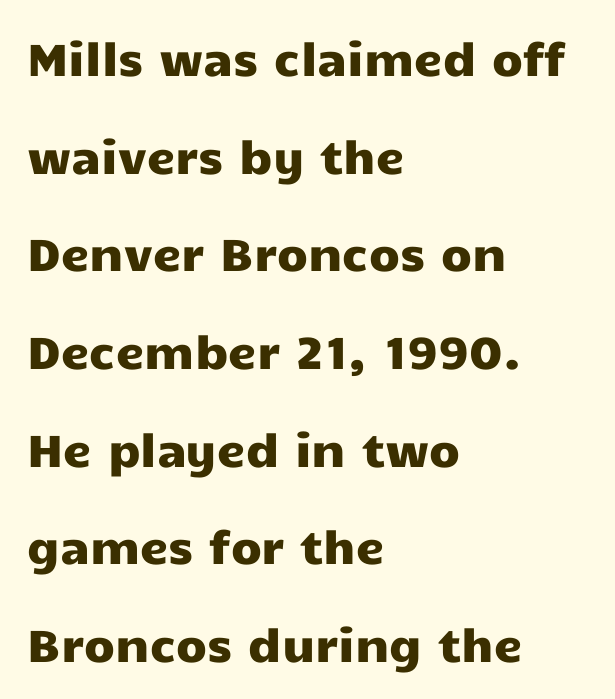
Short note: letters normally spaced. Horizontal bands of white between lines are thick stripes. In terms of letterform style, serifs are entirely absent. Think of a printed novel: that variable character pitch is what you see here. Tall strokes in this sample are plumb rather than angled. Which margin do the lines hug? The left one — the right edge is uneven.
